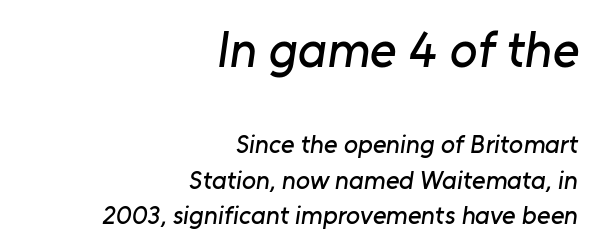
{"serif": "no", "width": "normal", "stroke_contrast": "low", "x_height": "medium", "monospaced": "no", "underline": "no", "align": "right", "line_spacing": "normal", "line_spacing_ratio": 1.36, "letter_spacing": "normal", "letter_spacing_em": 0.0, "larger_block": "first", "size_ratio": 1.96, "glyph_px": 51}
